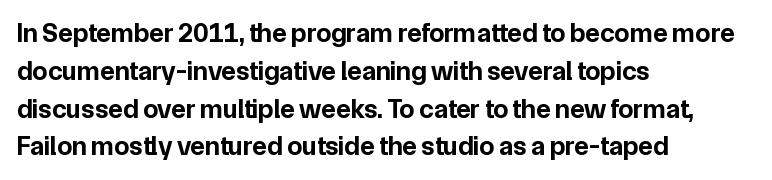
Line spacing here is normal. The baseline area is clear. This sample uses an upright cut, with every glyph sitting square on the baseline. These lines keep a tight, regular rhythm from letter to letter. Line beginnings align vertically; line endings do not.
